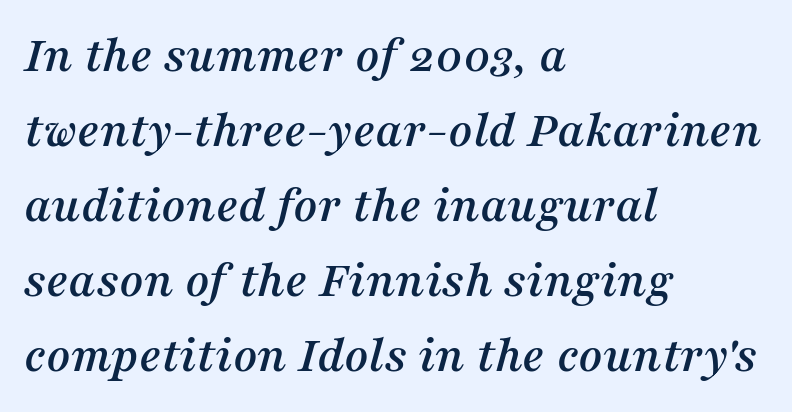
These lines sit exactly where default settings would place them. Nothing unusual about the tracking: characters are spaced as the font intends. Classification — serif. Proportional: the letters do not fall into vertical columns. When letters slant like this, we call the style italic.
